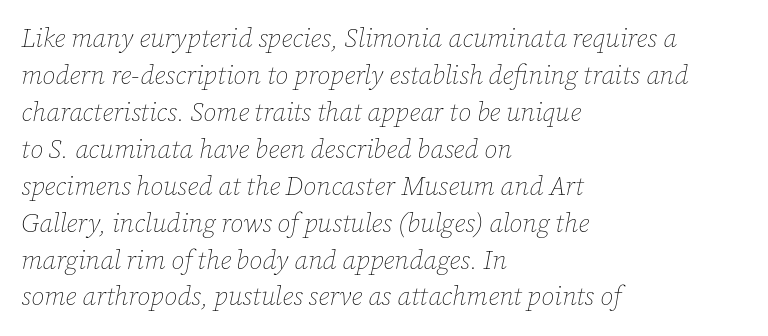
The image shows 26 px text type, italic (leaning right); set left-aligned, normal line spacing (1.42x), normal letter spacing, not underlined.
